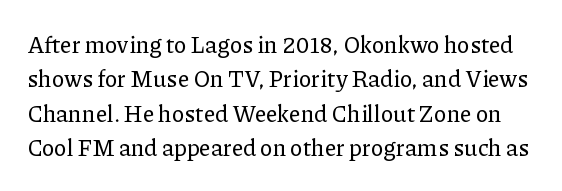
Here the glyphs are tracked normally, forming tight word shapes. Every stem runs plumb, perpendicular to the baseline. The glyphs are unaccompanied by any horizontal stroke below them. Honestly, the row spacing looks completely unremarkable.
